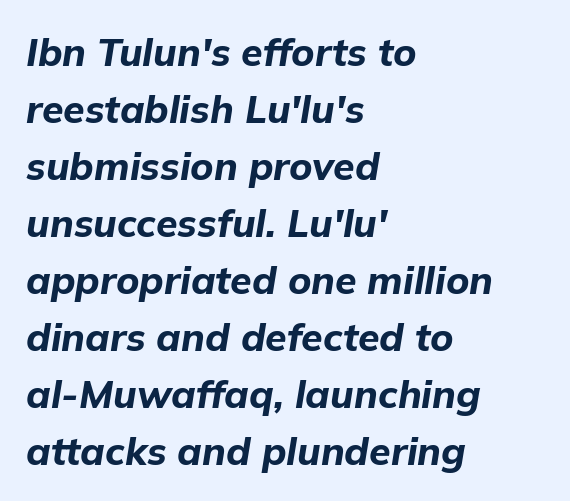
Looks like regular typesetting: each glyph gets only the width it needs. One glance says typical: line gaps are just what's usual. Horizontal alignment here is leftward, the default for most running prose. No extra tracking has been applied to these lines.
